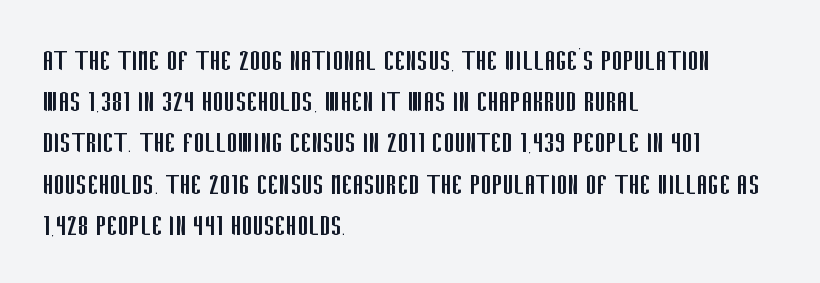
The image shows 33 px regular-weight, condensed sans-serif type, upright; set left-aligned, normal line spacing (1.25x), normal letter spacing, not underlined; low stroke contrast and a large x-height.
